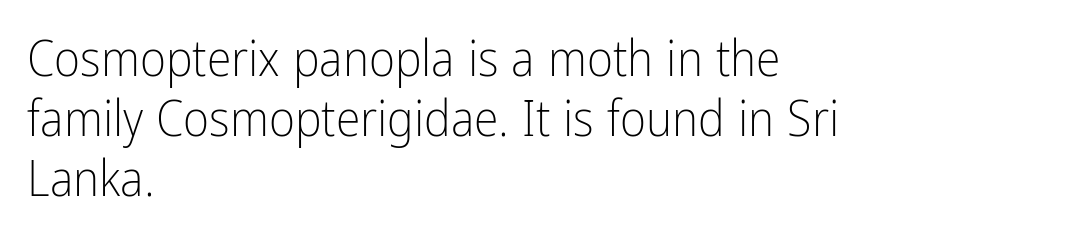
The image shows 50 px light, condensed sans-serif type, upright; set left-aligned, line spacing 1.2x, normal letter spacing, not underlined; low stroke contrast and a medium x-height.
